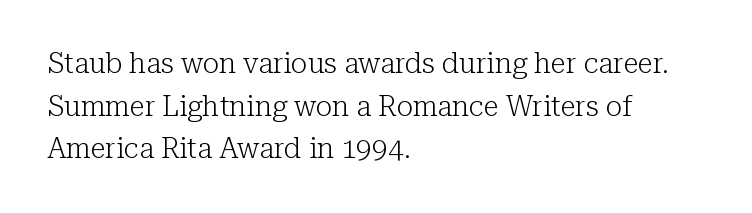
The image shows 28 px light serif type, upright; set left-aligned, normal line spacing (1.52x), normal letter spacing, not underlined; low stroke contrast and a medium x-height.
